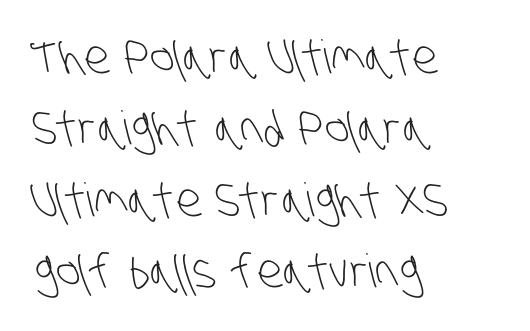
Lines of text with bare space underneath. The letters advance in unequal steps, a hallmark of proportional type. Bold? No — there's no thickening of the strokes. The typeface chosen for these lines omits serifs. Words appear dense and cohesive because spacing is normal.
